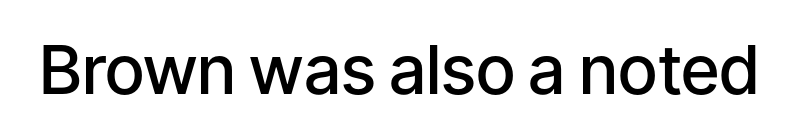
In terms of letterform style, serifs are entirely absent. Decoration check: the copy has no underline. There is no visible air inserted between adjacent glyphs. Spacing verdict: proportional, widths tailored to each character. Notice how the stems are strictly vertical — no italics here.
